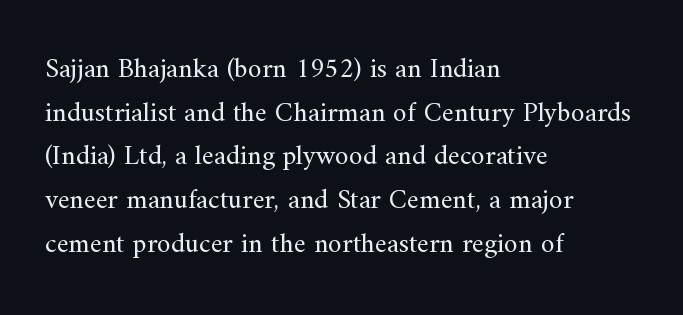
The image shows 28 px regular-weight serif type, upright; set left-aligned, normal line spacing (1.56x), normal letter spacing, not underlined; medium stroke contrast and a small x-height.
